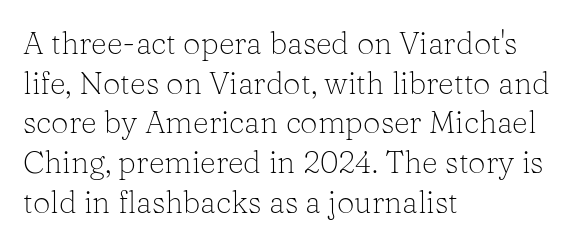
{"serif": "yes", "italic": "no", "bold": "no", "weight": "light", "width": "normal", "stroke_contrast": "low", "x_height": "medium", "monospaced": "no", "underline": "no", "align": "left", "line_spacing": "normal", "line_spacing_ratio": 1.28, "letter_spacing": "normal", "letter_spacing_em": 0.0, "glyph_px": 31}
